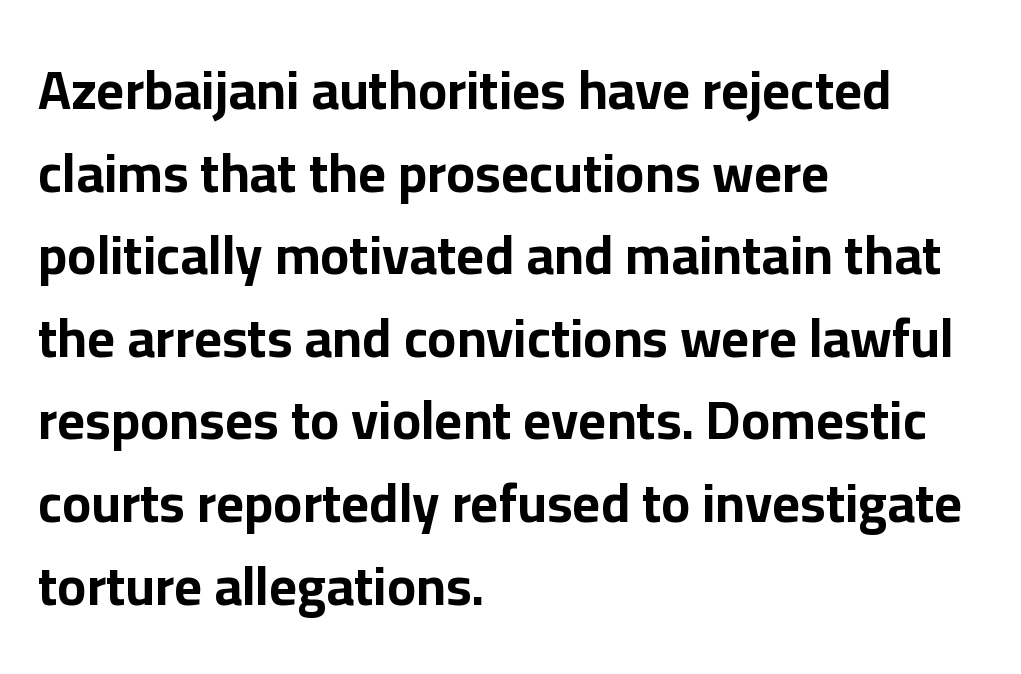
Q: Is the text bold? A: Yes.
Q: Is the text italic (slanted)? A: No, it is upright.
Q: Is the typeface a serif or a sans-serif typeface? A: Sans-serif.
Q: Is the text underlined? A: No.
Q: How is the paragraph aligned? A: Left-aligned.
Q: Is the spacing between letters normal or unusually wide? A: Normal.
Q: Is the spacing between lines tight, normal or loose? A: Normal.
Q: Width (condensed, normal, or wide)? A: Normal.
Q: Stroke contrast? A: Low.
Q: x-height? A: Medium.
Q: Monospaced? A: No.
